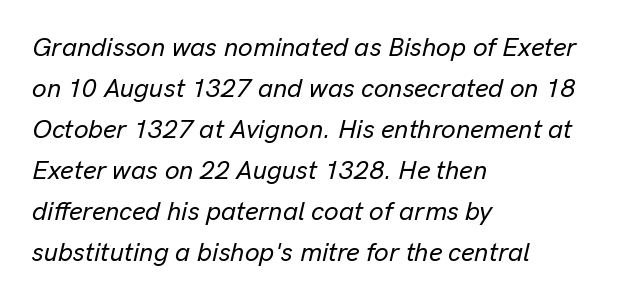
Standard letterfit; no display-style spreading of the glyphs. The rendering anchors every line to the left-hand side. The vertical gap from one line to the next is medium. Descenders hang freely into open space.
